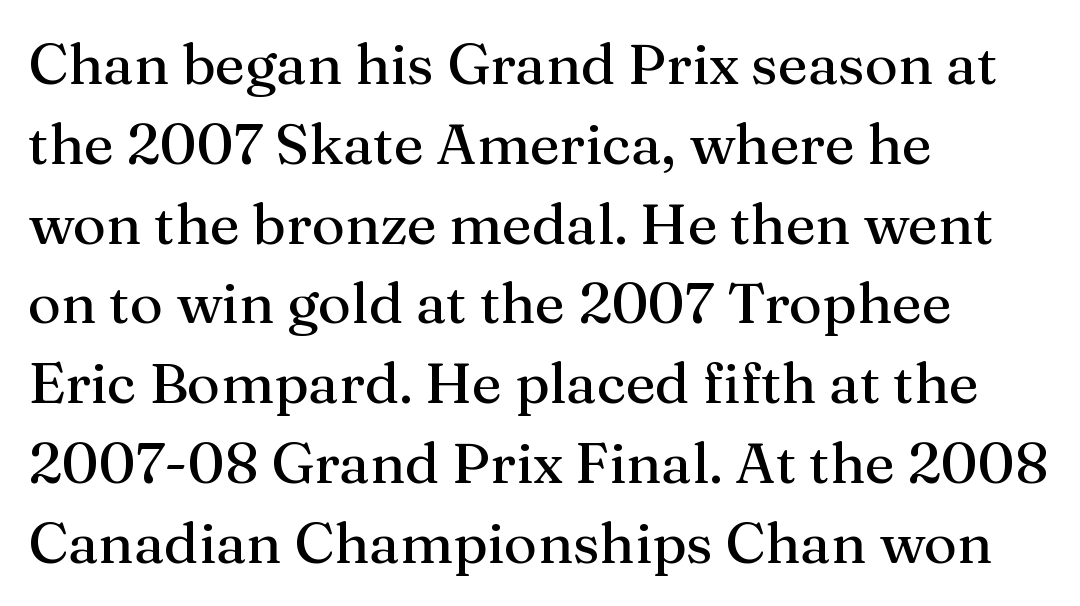
The image shows 57 px serif type, upright; set left-aligned, normal line spacing (1.4x), normal letter spacing, not underlined; medium stroke contrast and a medium x-height.
